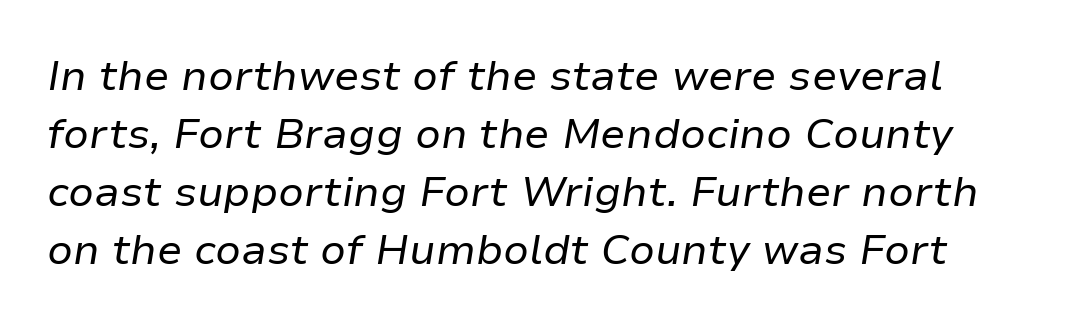
Q: Is the text bold? A: No.
Q: Is the text italic (slanted)? A: Yes, it leans right by about 9 degrees.
Q: Is the text underlined? A: No.
Q: Is the spacing between letters normal or unusually wide? A: Normal.
Q: Is the spacing between lines tight, normal or loose? A: Normal.
Q: Width (condensed, normal, or wide)? A: Normal.
Q: Stroke contrast? A: Low.
Q: x-height? A: Medium.
Q: Monospaced? A: No.
